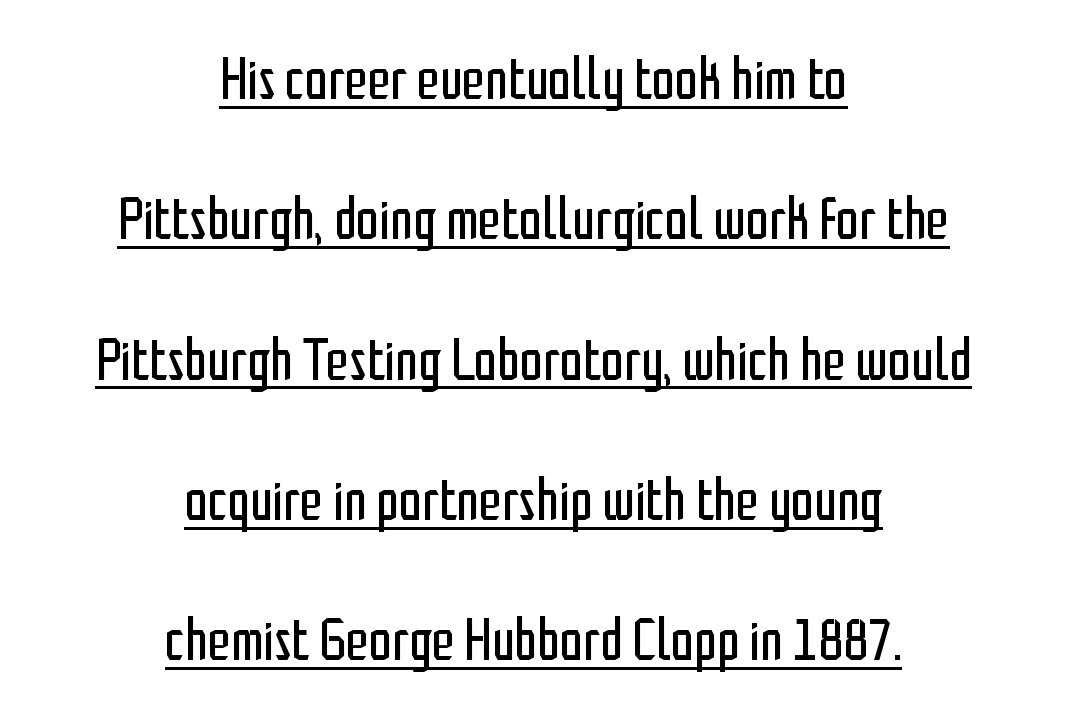
You could fit nearly another row in the gap between these rows. No heavy texture on the line: the type isn't bold. Characters remain perfectly vertical along every line. Spacing between characters is what you'd get straight out of the box. In terms of letterform style, serifs are entirely absent.
